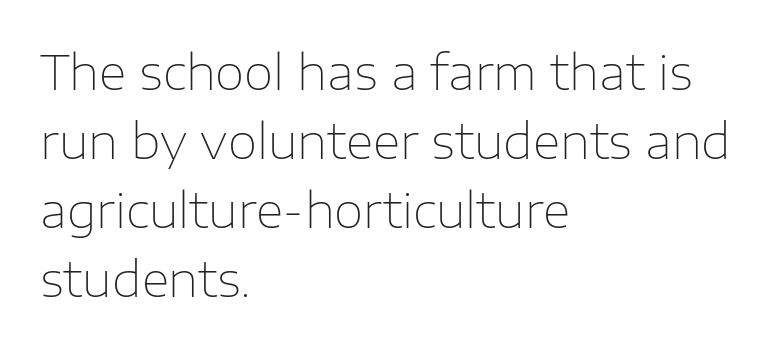
What stands out about the letter spacing? Nothing — it is the standard amount. Vertical strokes here are truly vertical. Note: no serifs on the glyphs. Notice how the passage keeps a crisp vertical edge on the left only. Type without underlining. Note the varied advance widths — an 'i' is clearly narrower than an 'm'.
